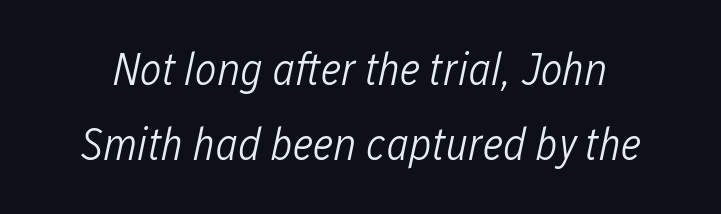
The glyphs look as if they've been sheared to an angle. The line-height multiplier appears to be the usual default. Counters stay open thanks to moderate or lighter strokes. Character widths vary here, with narrow letters taking less room than wide ones. The words here are not underlined. This rendering leaves character spacing at its baseline value.
